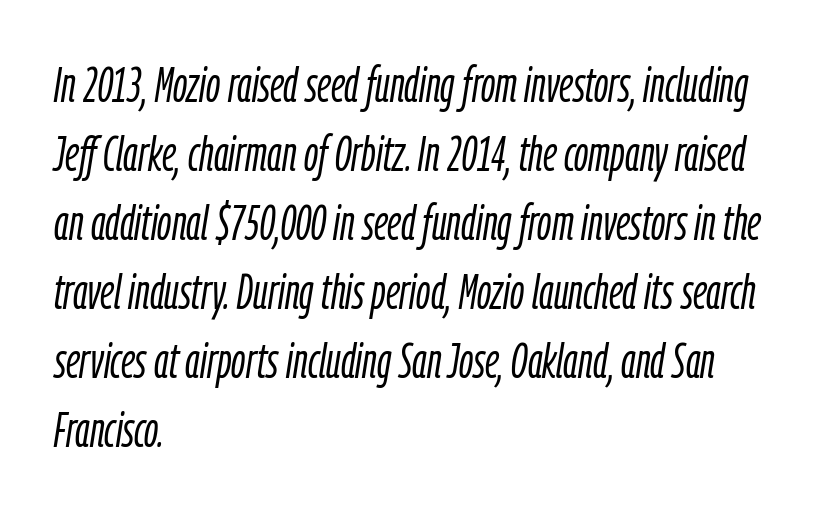
{"italic": "yes", "lean": "right", "slant_degrees": 9, "bold": "no", "weight": "light", "width": "condensed", "stroke_contrast": "low", "x_height": "medium", "monospaced": "no", "underline": "no", "align": "left", "line_spacing": "normal", "line_spacing_ratio": 1.41, "letter_spacing": "normal", "letter_spacing_em": 0.0, "glyph_px": 49}
